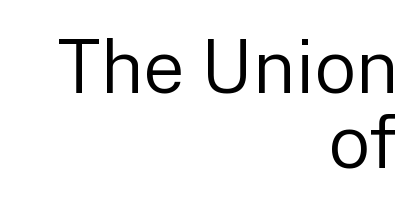
Reading down the column, the eye jumps only a short way to each next line. The passage shown is typed in a proportional face where columns would drift. These lines were composed using upright roman letters. I'd call this a sans setting — the letters go barefoot.
